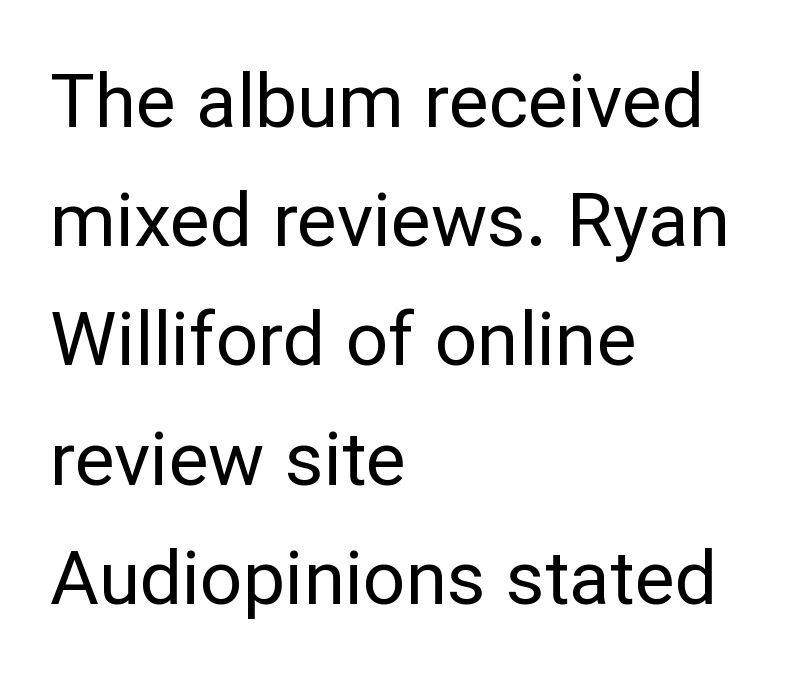
The image shows 75 px regular-weight sans-serif type, upright; set left-aligned, normal line spacing (1.59x), normal letter spacing, not underlined; low stroke contrast and a medium x-height.
